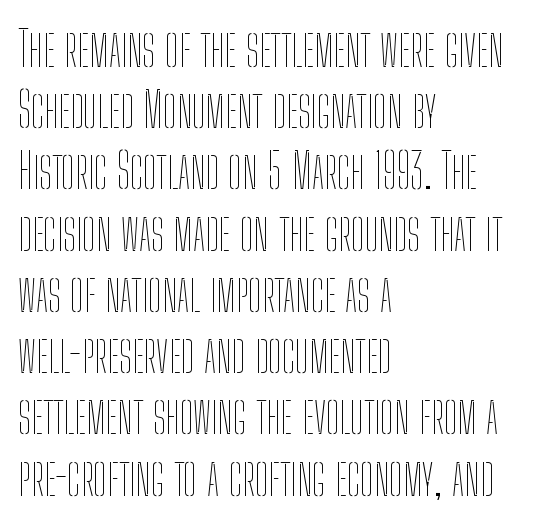
Q: Is the text bold? A: No.
Q: Is the text italic (slanted)? A: No, it is upright.
Q: Is the text underlined? A: No.
Q: How is the paragraph aligned? A: Left-aligned.
Q: Is the spacing between letters normal or unusually wide? A: Normal.
Q: Is the spacing between lines tight, normal or loose? A: Normal.
Q: Width (condensed, normal, or wide)? A: Condensed.
Q: Stroke contrast? A: Low.
Q: x-height? A: Medium.
Q: Monospaced? A: No.
